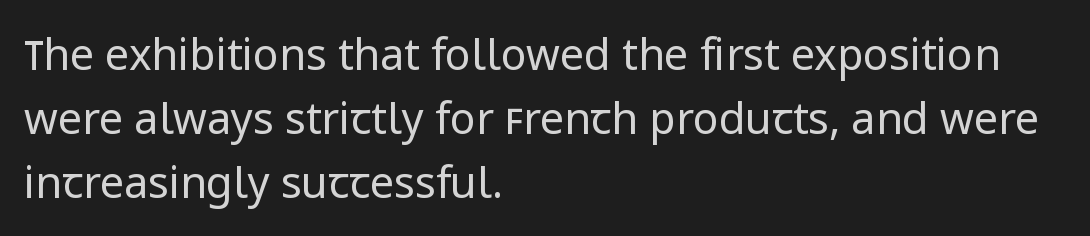
Q: Is the text bold? A: No.
Q: Is the text italic (slanted)? A: No, it is upright.
Q: Is the typeface a serif or a sans-serif typeface? A: Sans-serif.
Q: Is the text underlined? A: No.
Q: How is the paragraph aligned? A: Left-aligned.
Q: Is the spacing between letters normal or unusually wide? A: Normal.
Q: Is the spacing between lines tight, normal or loose? A: Normal.
Q: Width (condensed, normal, or wide)? A: Normal.
Q: Stroke contrast? A: Low.
Q: x-height? A: Medium.
Q: Monospaced? A: No.
